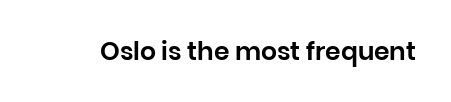
{"italic": "no", "underline": "no", "letter_spacing": "normal", "letter_spacing_em": 0.0, "glyph_px": 25}
